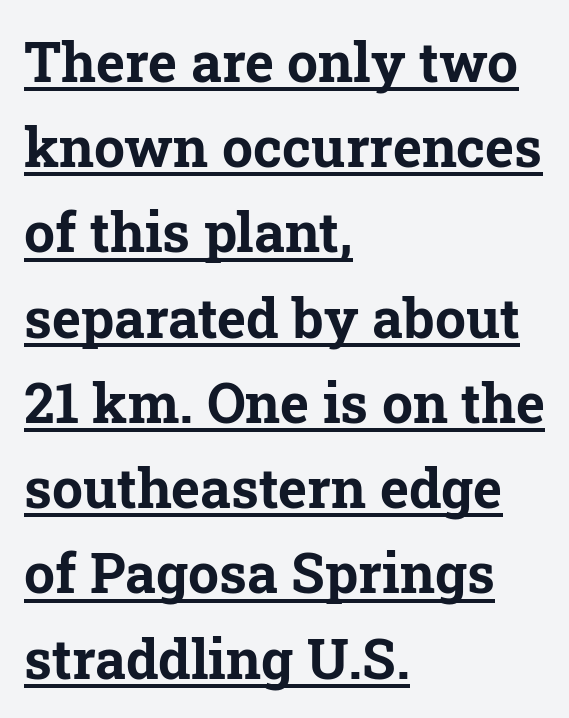
The typeface chosen for these lines features serifs. Decoration check: the copy is underlined. Here the designer chose a conventional face with non-uniform glyph widths. Is the letter spacing exaggerated? No — it looks like the ordinary default.
